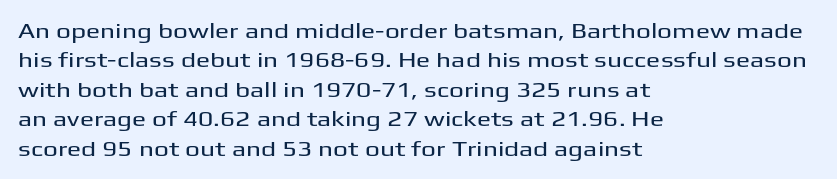
The image shows 21 px text type, upright; set left-aligned, normal line spacing (1.4x), normal letter spacing, not underlined.
